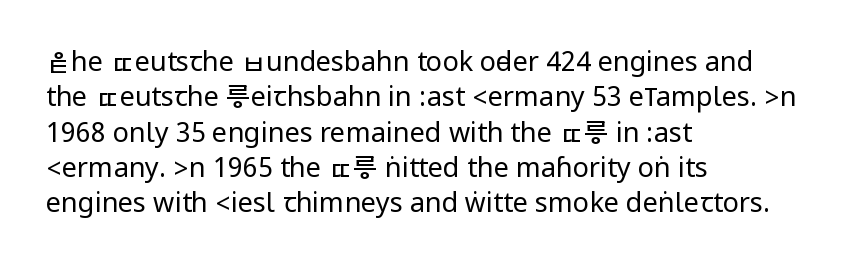
The image shows 27 px text type, upright; set left-aligned, normal line spacing (1.31x), normal letter spacing, not underlined.
